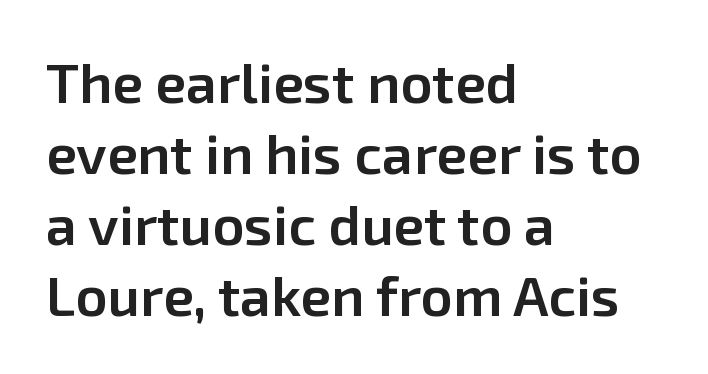
The image shows 56 px semibold sans-serif type, upright; set left-aligned, normal line spacing (1.27x), normal letter spacing, not underlined; low stroke contrast and a medium x-height.
